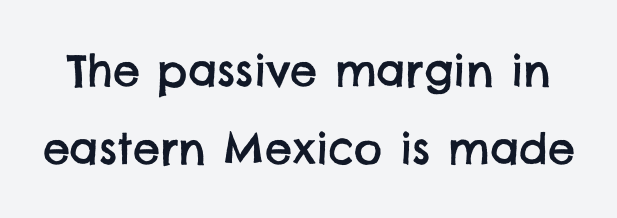
The image shows 43 px sans-serif type; set line spacing 1.81x, normal letter spacing, not underlined; low stroke contrast and a large x-height.
